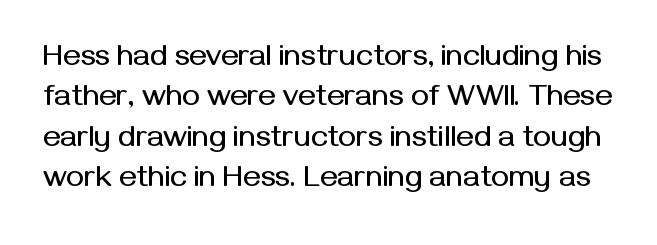
Type style note: lacks serifs. Upright lettering throughout. Lines of text with bare space underneath. Think of a printed novel: that variable character pitch is what you see here.
